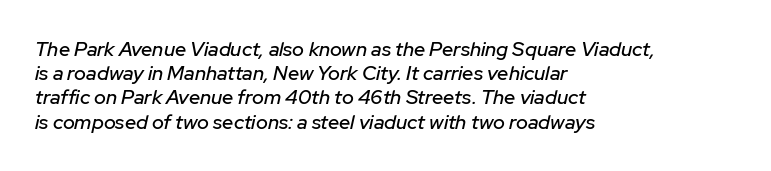
The image shows 20 px text type, italic (leaning right); set left-aligned, line spacing 1.21x, normal letter spacing, not underlined.
